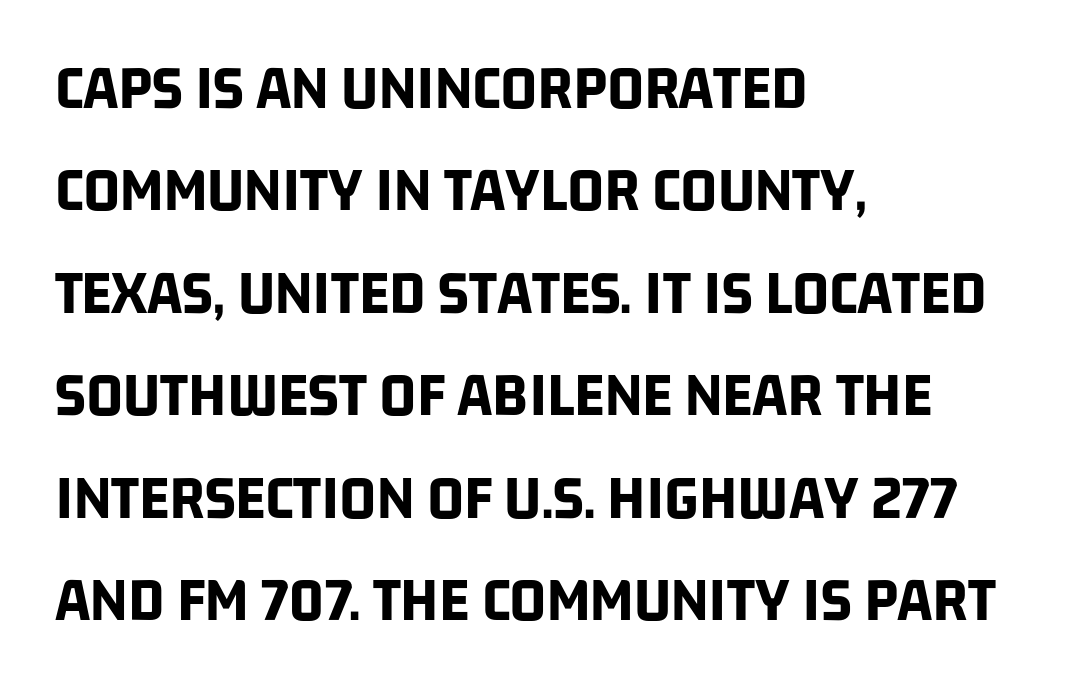
Q: Is the text bold? A: Yes.
Q: Is the typeface a serif or a sans-serif typeface? A: Sans-serif.
Q: Is the text underlined? A: No.
Q: How is the paragraph aligned? A: Left-aligned.
Q: Is the spacing between letters normal or unusually wide? A: Normal.
Q: Is the spacing between lines tight, normal or loose? A: Normal.
Q: Width (condensed, normal, or wide)? A: Condensed.
Q: Stroke contrast? A: Low.
Q: x-height? A: Large.
Q: Monospaced? A: No.
